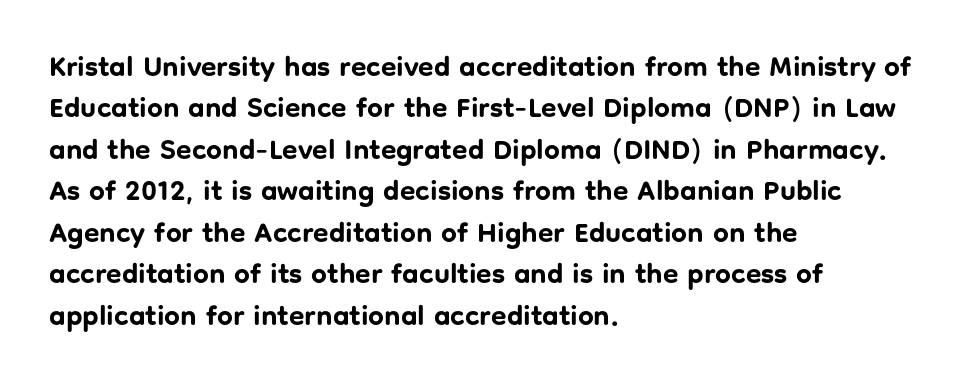
Q: Is the text bold? A: Yes.
Q: Is the text italic (slanted)? A: No, it is upright.
Q: Is the typeface a serif or a sans-serif typeface? A: Sans-serif.
Q: Is the text underlined? A: No.
Q: How is the paragraph aligned? A: Left-aligned.
Q: Is the spacing between letters normal or unusually wide? A: Normal.
Q: Is the spacing between lines tight, normal or loose? A: Normal.
Q: Width (condensed, normal, or wide)? A: Normal.
Q: Stroke contrast? A: Low.
Q: x-height? A: Medium.
Q: Monospaced? A: No.
